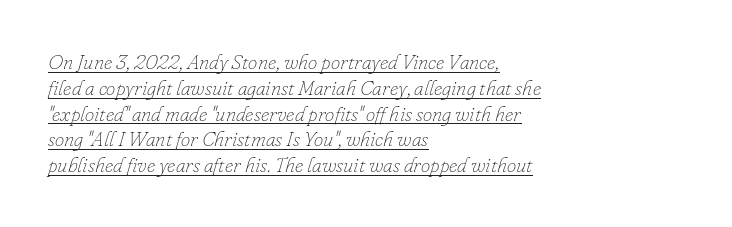
The passage is arranged the way most books set body copy — flush left. The horizontal fit of the characters is conventional and even. Posture: slanted. Like a heading marked for emphasis, these lines bear an underscore. Unbolded letterforms with no extra heft.
